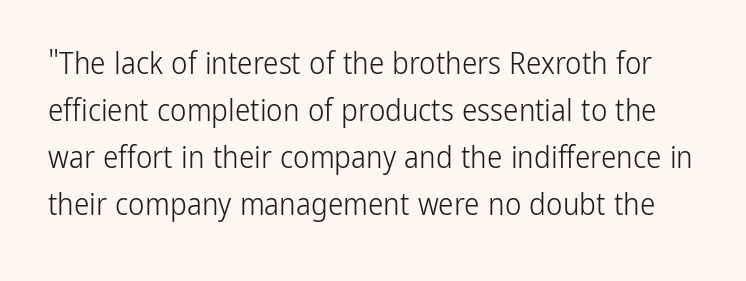
Looks like regular typesetting: each glyph gets only the width it needs. The passage shown is typeset with a sans-serif family. The baseline area is clear. Ascenders rise straight up at ninety degrees.
